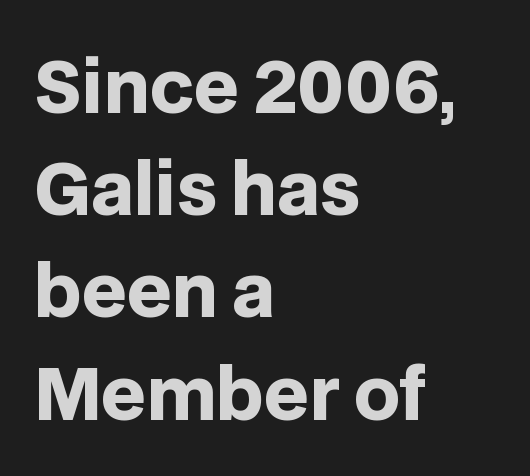
The passage shown is typed in a proportional face where columns would drift. The face used here is a sans, in the tradition of grotesques and geometrics. The type is set solid horizontally, with unmodified tracking. The glyphs have the mass of a bold cut. Horizontal bands of white between lines are of average thickness. Unlike italic type, these characters show no tilt at all.
